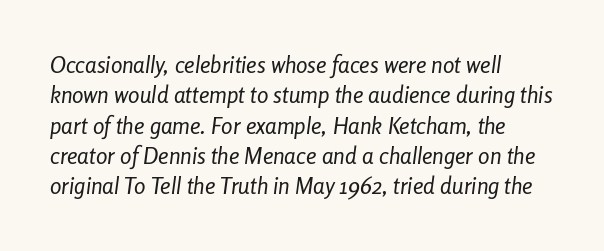
Does the lettering tilt? It does — this is italic. Does the leading feel generous? No, just average. Here the glyphs are tracked normally, forming tight word shapes. The lines are quadded left. Stroke mass is kept to a normal reading level or below.
